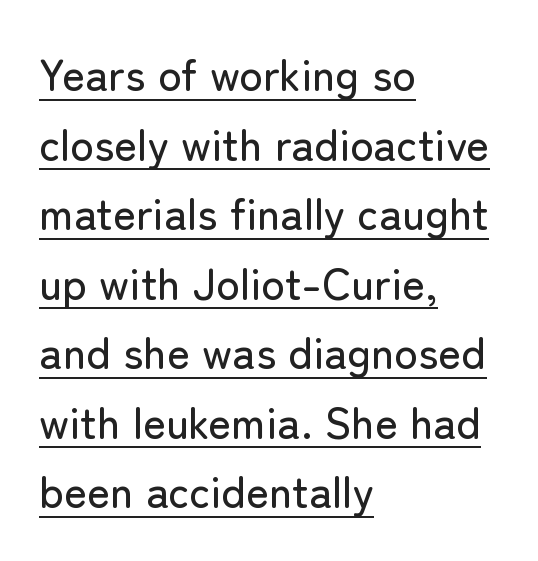
{"serif": "no", "italic": "no", "width": "normal", "stroke_contrast": "low", "x_height": "medium", "monospaced": "no", "underline": "yes", "align": "left", "line_spacing": "normal", "line_spacing_ratio": 1.58, "letter_spacing": "normal", "letter_spacing_em": 0.0, "glyph_px": 44}
